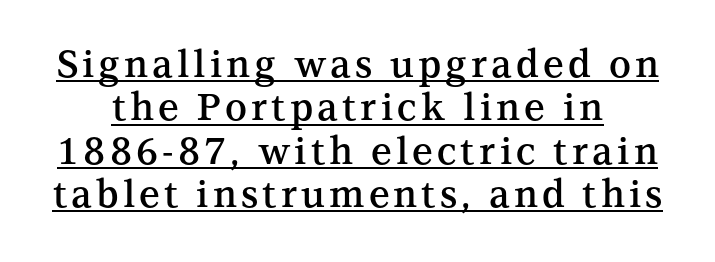
{"serif": "yes", "italic": "no", "bold": "semi", "weight": "semibold", "width": "normal", "stroke_contrast": "medium", "x_height": "medium", "monospaced": "no", "underline": "yes", "line_spacing_ratio": 1.17, "glyph_px": 37}
